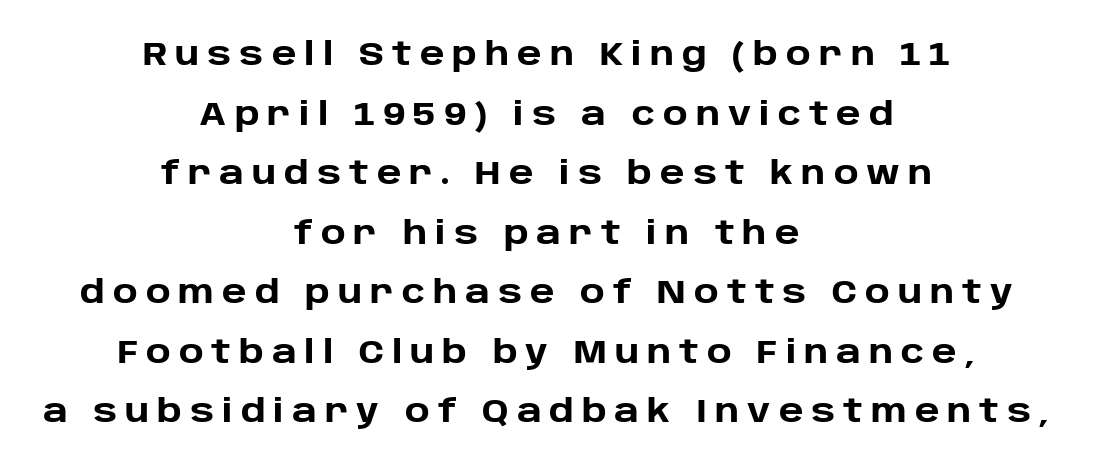
The image shows 31 px heavy sans-serif type, upright; set centered, loose line spacing (1.92x), unusually wide letter spacing (+0.26 em), not underlined; low stroke contrast and a large x-height.
